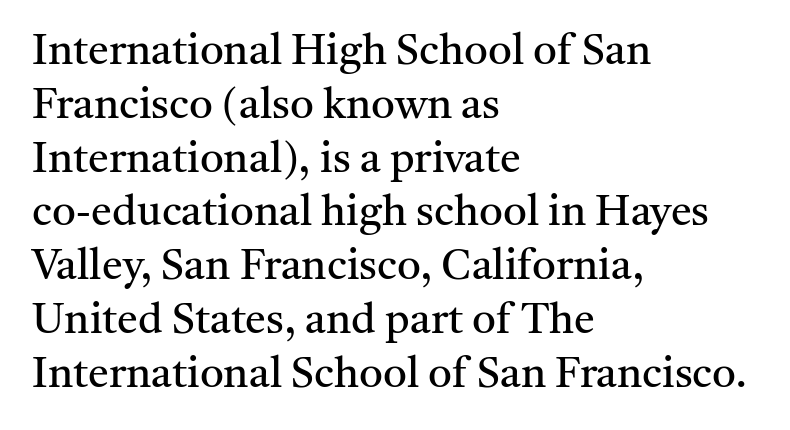
The image shows 42 px regular-weight serif type, upright; set left-aligned, normal line spacing (1.28x), normal letter spacing, not underlined; medium stroke contrast and a medium x-height.
